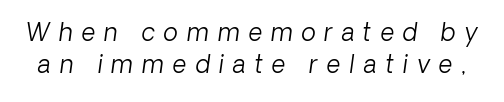
Q: Is the text bold? A: No.
Q: Is the text underlined? A: No.
Q: Is the spacing between letters normal or unusually wide? A: Unusually wide.
Q: Is the spacing between lines tight, normal or loose? A: Normal.
